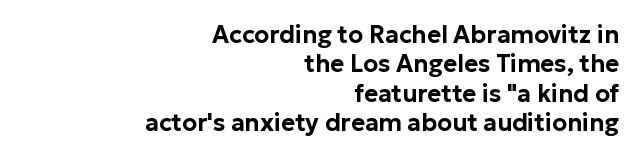
Rendered with straight, roman letterforms. Students, note that the glyphs here touch the page at normal intervals. Each row of text sits above clean, open space. Notice how the passage keeps a crisp vertical edge on the right only.
